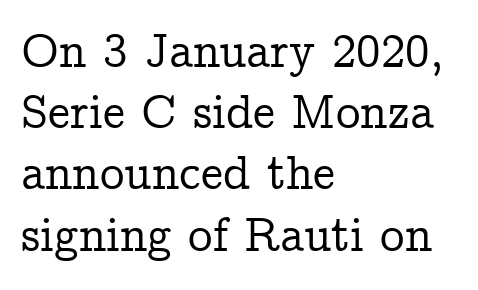
The image shows 49 px serif type, upright; set left-aligned, normal line spacing (1.25x), normal letter spacing, not underlined; low stroke contrast and a medium x-height.
